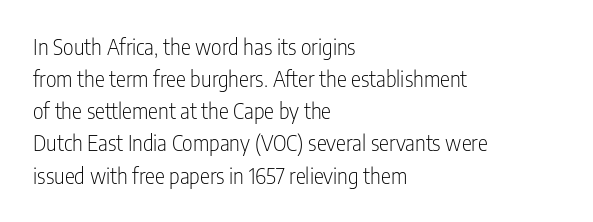
{"italic": "no", "bold": "no", "underline": "no", "align": "left", "line_spacing": "normal", "line_spacing_ratio": 1.53, "letter_spacing": "normal", "letter_spacing_em": 0.0, "glyph_px": 21}
